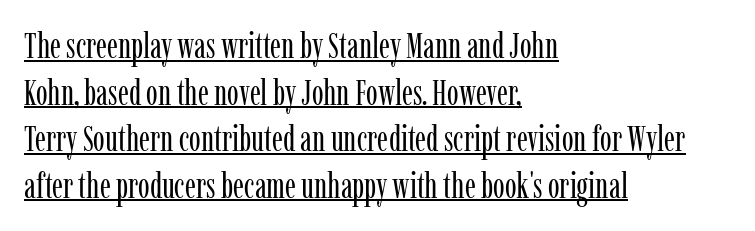
The image shows 35 px regular-weight, condensed serif type, upright; set left-aligned, normal line spacing (1.33x), normal letter spacing, underlined; low stroke contrast and a medium x-height.
